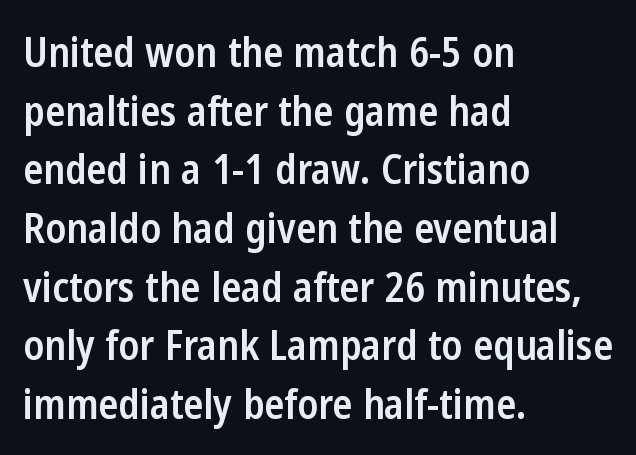
Q: Is the text bold? A: Semi-bold.
Q: Is the text italic (slanted)? A: No, it is upright.
Q: Is the typeface a serif or a sans-serif typeface? A: Sans-serif.
Q: Is the text underlined? A: No.
Q: How is the paragraph aligned? A: Left-aligned.
Q: Is the spacing between letters normal or unusually wide? A: Normal.
Q: Is the spacing between lines tight, normal or loose? A: Normal.
Q: Width (condensed, normal, or wide)? A: Condensed.
Q: Stroke contrast? A: Low.
Q: x-height? A: Medium.
Q: Monospaced? A: No.
